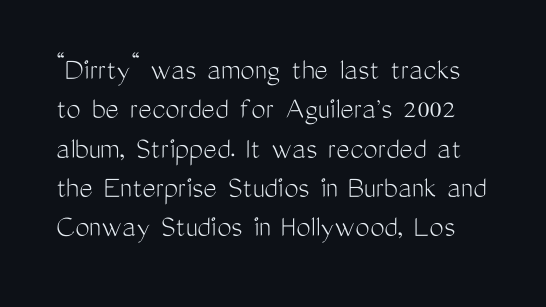
Stems here are at most as thick as an everyday book face. The specimen reads as upright at a glance. The characters display no serif detailing; their extremities are plain. These lines are rendered in a variable-pitch font. The specimen omits any rule beneath the text block's lines.
